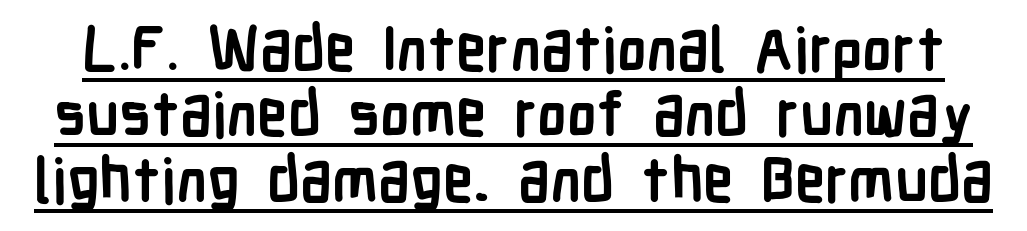
The image shows 61 px semibold, condensed sans-serif type, upright; set tight line spacing (1.07x), normal letter spacing, underlined; low stroke contrast and a medium x-height.
